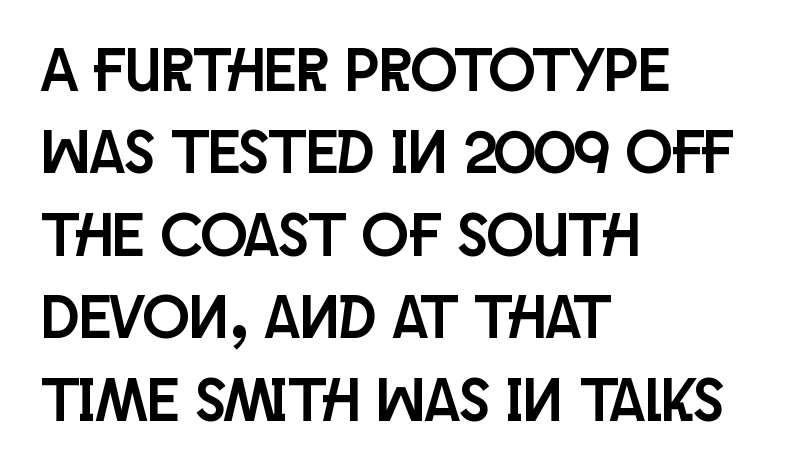
The image shows 62 px condensed sans-serif type, upright; set left-aligned, normal line spacing (1.33x), normal letter spacing, not underlined; low stroke contrast and a large x-height.
